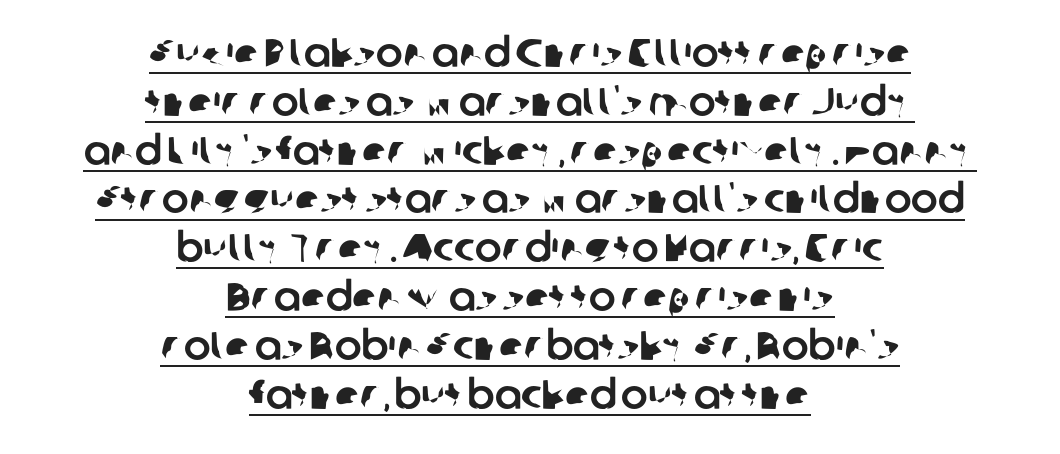
Q: Is the typeface a serif or a sans-serif typeface? A: Sans-serif.
Q: Is the text underlined? A: Yes.
Q: How is the paragraph aligned? A: Centered.
Q: Is the spacing between letters normal or unusually wide? A: Normal.
Q: Width (condensed, normal, or wide)? A: Normal.
Q: Stroke contrast? A: Low.
Q: x-height? A: Medium.
Q: Monospaced? A: No.
